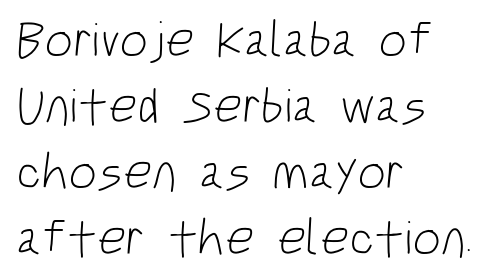
{"serif": "no", "bold": "no", "weight": "light", "width": "condensed", "stroke_contrast": "low", "x_height": "large", "monospaced": "no", "underline": "no", "align": "left", "line_spacing": "normal", "line_spacing_ratio": 1.32, "letter_spacing": "normal", "letter_spacing_em": 0.0, "glyph_px": 50}
